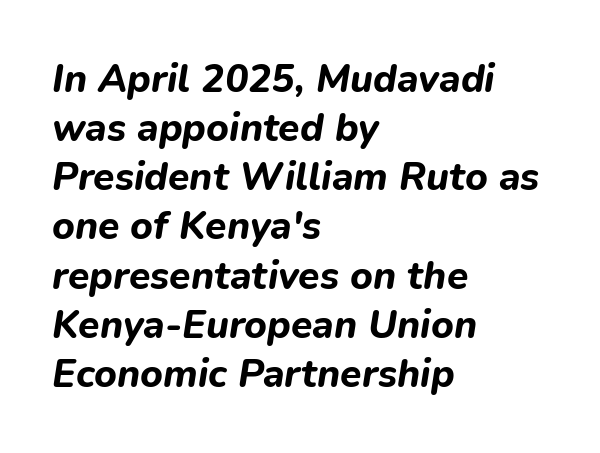
The image shows 39 px bold type, italic (leaning right); set left-aligned, normal line spacing (1.26x), normal letter spacing, not underlined; low stroke contrast and a medium x-height.
